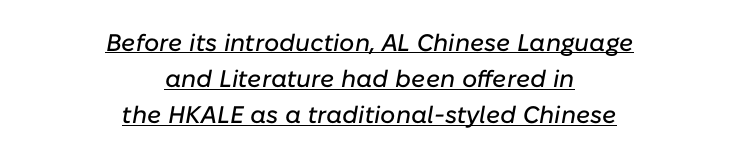
{"italic": "yes", "lean": "right", "slant_degrees": 10, "underline": "yes", "align": "center", "line_spacing": "normal", "line_spacing_ratio": 1.51, "letter_spacing": "normal", "letter_spacing_em": 0.0, "glyph_px": 24}
